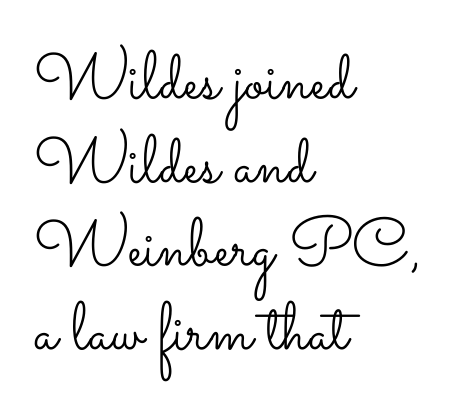
The image shows 68 px light, wide type; set left-aligned, line spacing 1.23x, normal letter spacing, not underlined; low stroke contrast and a small x-height.
